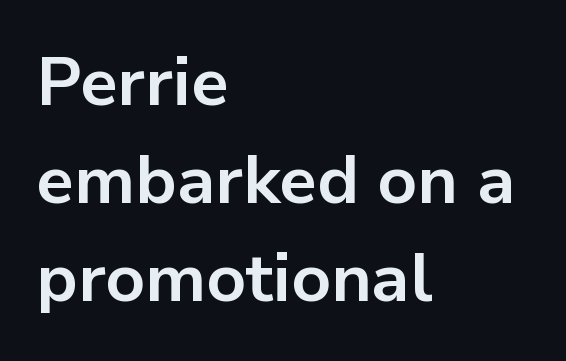
The image shows 68 px bold sans-serif type, upright; set left-aligned, normal line spacing (1.44x), normal letter spacing, not underlined; low stroke contrast and a medium x-height.
